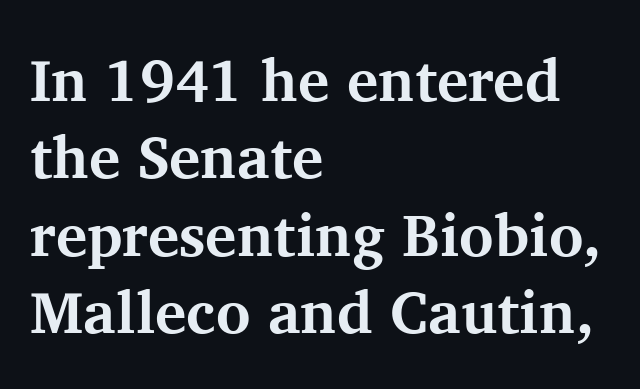
Horizontally, the lines are justified to the leading edge only. The letters carry serifs — small finishing strokes at the ends of their stems. Compared with an ordinary text face, these strokes are far heavier — a full bold. Notice how the stems are strictly vertical — no italics here.
